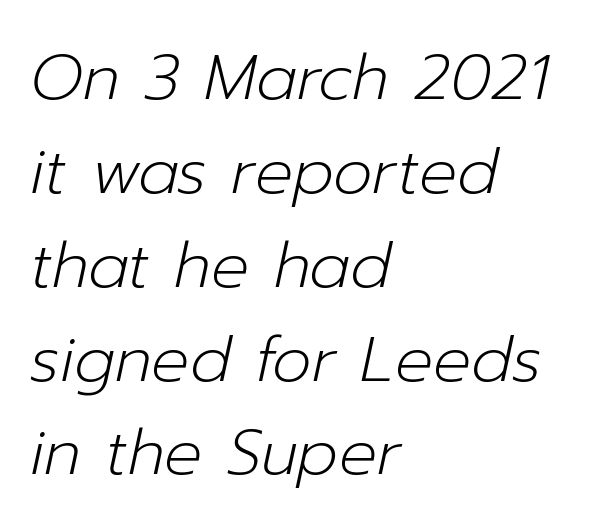
Q: Is the text bold? A: No.
Q: Is the text italic (slanted)? A: Yes, it leans right by about 12 degrees.
Q: Is the text underlined? A: No.
Q: How is the paragraph aligned? A: Left-aligned.
Q: Is the spacing between letters normal or unusually wide? A: Normal.
Q: Is the spacing between lines tight, normal or loose? A: Normal.
Q: Width (condensed, normal, or wide)? A: Normal.
Q: Stroke contrast? A: Low.
Q: x-height? A: Medium.
Q: Monospaced? A: No.
